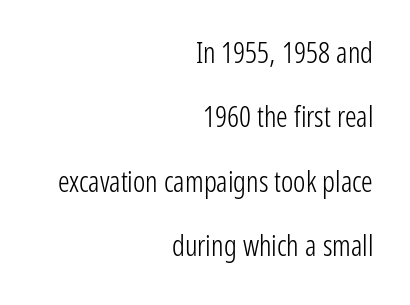
The image shows 29 px light, condensed sans-serif type, upright; set right-aligned, loose line spacing (2.22x), normal letter spacing, not underlined; low stroke contrast and a medium x-height.
